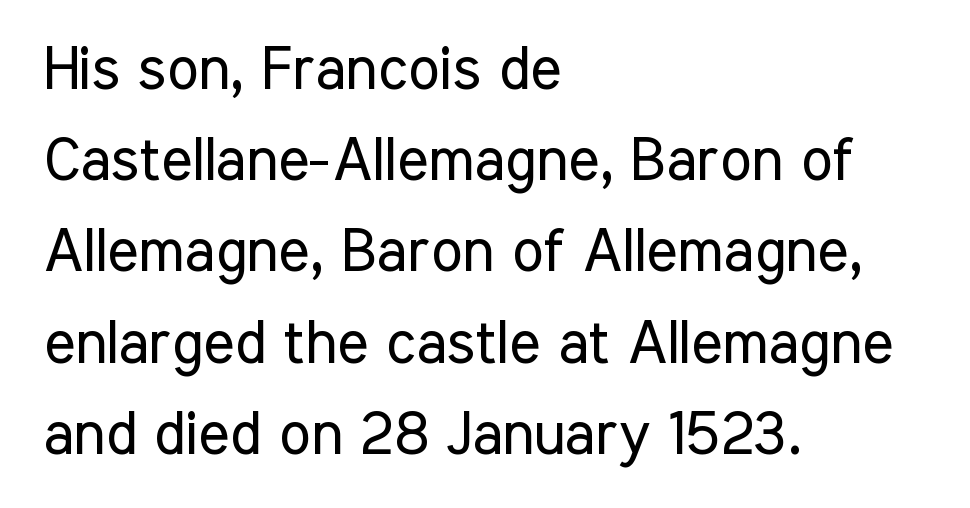
The image shows 60 px regular-weight, condensed sans-serif type, upright; set left-aligned, normal line spacing (1.52x), normal letter spacing, not underlined; low stroke contrast and a medium x-height.
